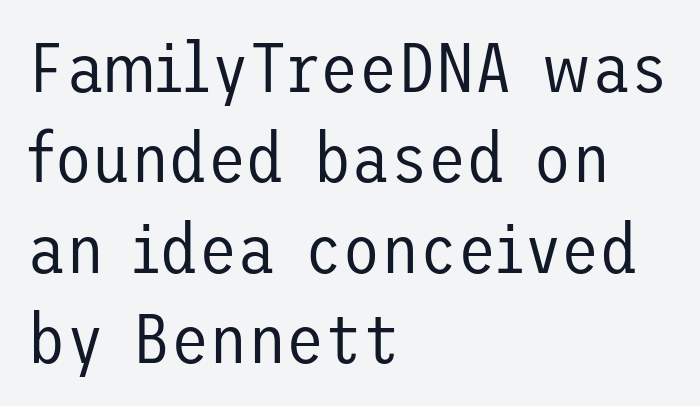
Q: Is the text bold? A: No.
Q: Is the text italic (slanted)? A: No, it is upright.
Q: Is the typeface a serif or a sans-serif typeface? A: Sans-serif.
Q: Is the text underlined? A: No.
Q: How is the paragraph aligned? A: Left-aligned.
Q: Is the spacing between letters normal or unusually wide? A: Normal.
Q: Is the spacing between lines tight, normal or loose? A: Normal.
Q: Width (condensed, normal, or wide)? A: Normal.
Q: Stroke contrast? A: Low.
Q: x-height? A: Medium.
